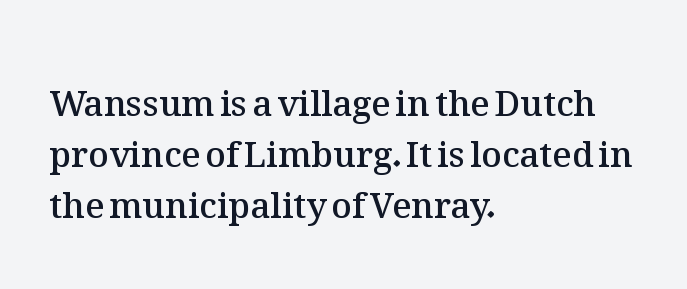
{"italic": "no", "bold": "semi", "weight": "semibold", "width": "normal", "stroke_contrast": "medium", "x_height": "medium", "monospaced": "no", "underline": "no", "align": "left", "line_spacing": "normal", "line_spacing_ratio": 1.46, "letter_spacing": "normal", "letter_spacing_em": 0.0, "glyph_px": 35}
